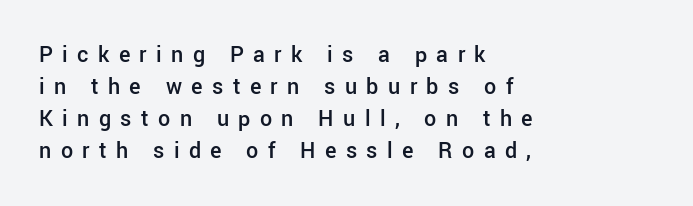
{"italic": "no", "bold": "semi", "underline": "no", "align": "left", "line_spacing": "normal", "line_spacing_ratio": 1.33, "letter_spacing": "wide", "letter_spacing_em": 0.39, "glyph_px": 24}
